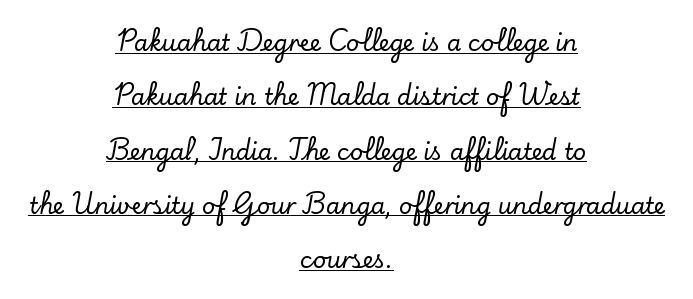
Nothing unusual about the tracking: characters are spaced as the font intends. These lines are centered, leaving both edges ragged. The vertical gap from one line to the next is large. The face used here appears with an underline applied.
